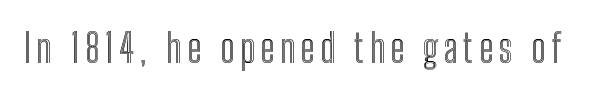
Q: Is the text italic (slanted)? A: No, it is upright.
Q: Is the text underlined? A: No.
Q: Width (condensed, normal, or wide)? A: Condensed.
Q: x-height? A: Medium.
Q: Monospaced? A: No.
